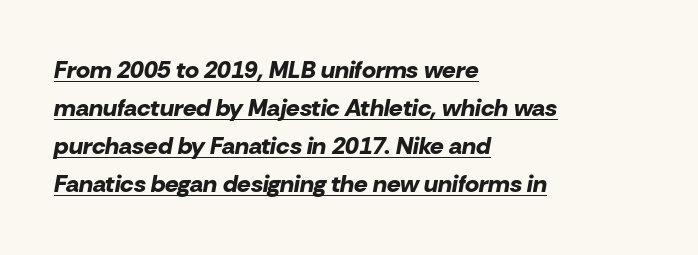
{"italic": "yes", "lean": "right", "slant_degrees": 10, "bold": "yes", "underline": "yes", "align": "left", "line_spacing": "normal", "line_spacing_ratio": 1.59, "letter_spacing": "normal", "letter_spacing_em": 0.0, "glyph_px": 24}
